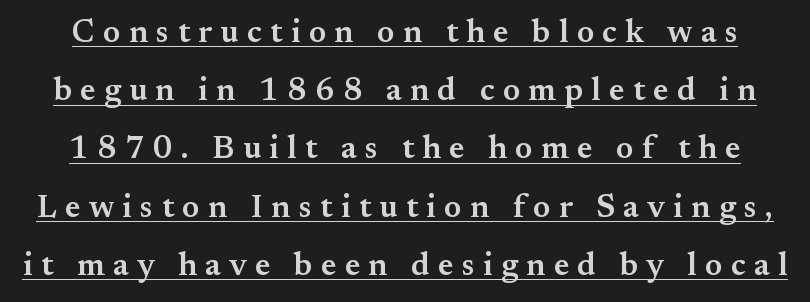
{"serif": "yes", "italic": "no", "bold": "semi", "weight": "semibold", "width": "normal", "stroke_contrast": "medium", "x_height": "small", "monospaced": "no", "underline": "yes", "line_spacing_ratio": 1.82, "letter_spacing": "wide", "letter_spacing_em": 0.26, "glyph_px": 32}
